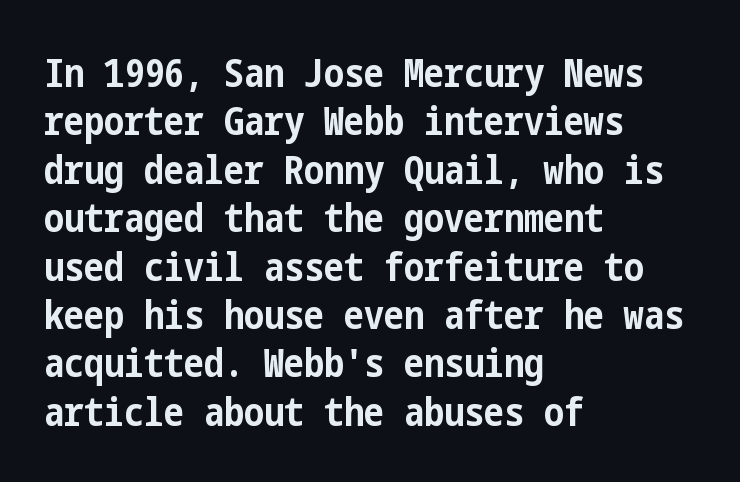
Q: Is the text bold? A: Yes.
Q: Is the text italic (slanted)? A: No, it is upright.
Q: Is the typeface a serif or a sans-serif typeface? A: Sans-serif.
Q: Is the text underlined? A: No.
Q: How is the paragraph aligned? A: Left-aligned.
Q: Is the spacing between letters normal or unusually wide? A: Normal.
Q: Width (condensed, normal, or wide)? A: Condensed.
Q: Stroke contrast? A: Low.
Q: x-height? A: Medium.
